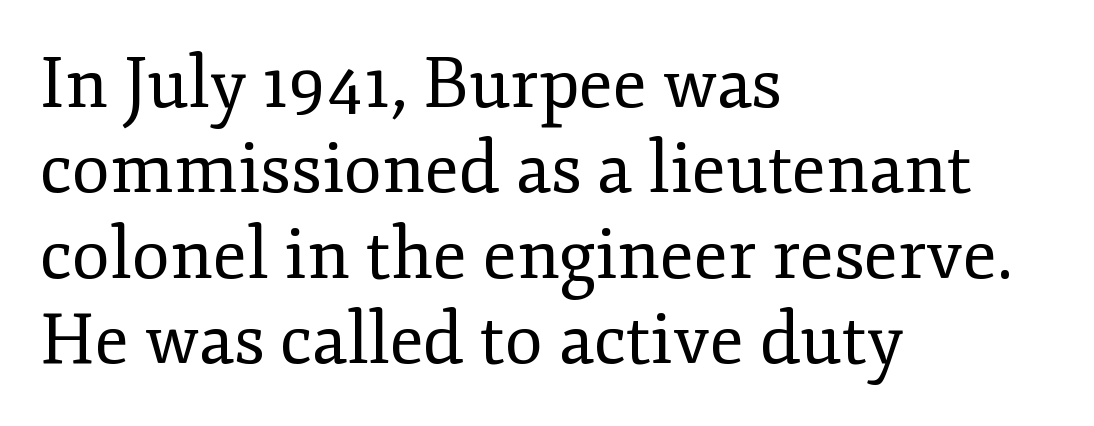
{"serif": "yes", "italic": "no", "bold": "no", "weight": "regular", "width": "normal", "stroke_contrast": "low", "x_height": "small", "monospaced": "no", "underline": "no", "align": "left", "line_spacing_ratio": 1.22, "letter_spacing": "normal", "letter_spacing_em": 0.0, "glyph_px": 70}
